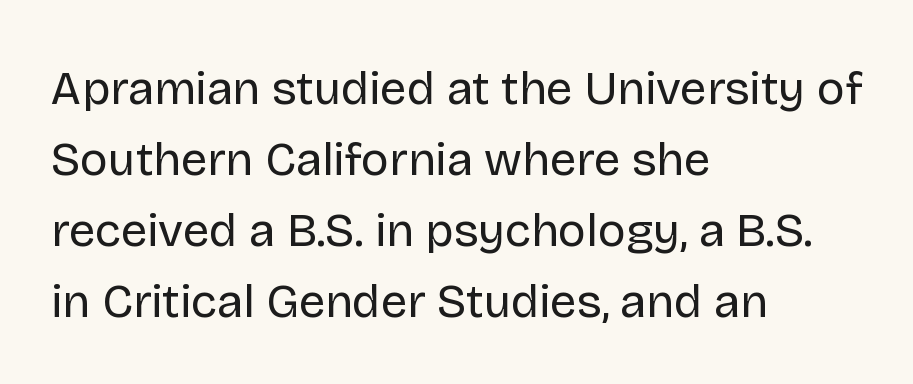
The image shows 47 px regular-weight sans-serif type, upright; set left-aligned, normal line spacing (1.51x), normal letter spacing, not underlined; low stroke contrast and a large x-height.
